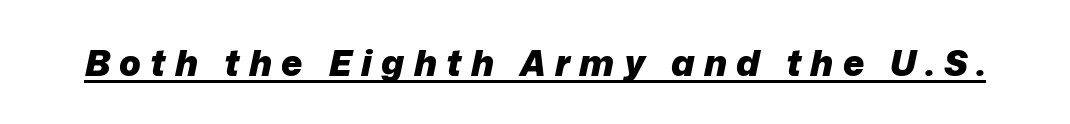
Q: Is the text bold? A: Yes.
Q: Is the text italic (slanted)? A: Yes, it leans right by about 12 degrees.
Q: Is the text underlined? A: Yes.
Q: Is the spacing between letters normal or unusually wide? A: Unusually wide.
Q: Width (condensed, normal, or wide)? A: Normal.
Q: Stroke contrast? A: Low.
Q: x-height? A: Medium.
Q: Monospaced? A: No.
